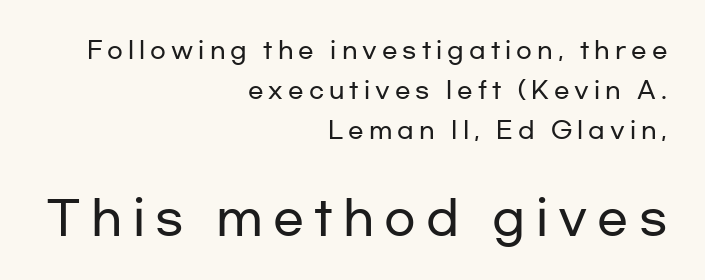
{"serif": "no", "italic": "no", "width": "wide", "stroke_contrast": "low", "x_height": "medium", "monospaced": "no", "underline": "no", "align": "right", "line_spacing_ratio": 1.74, "letter_spacing": "wide", "letter_spacing_em": 0.22, "larger_block": "second", "size_ratio": 2.0, "glyph_px": 46}
